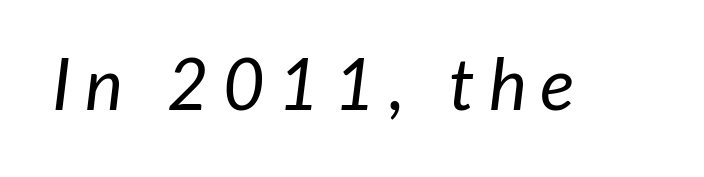
Tall strokes in this sample are angled rather than plumb. Note the varied advance widths — an 'i' is clearly narrower than an 'm'. Each stroke keeps to a modest, everyday thickness or less. The area under the type is left untouched.
